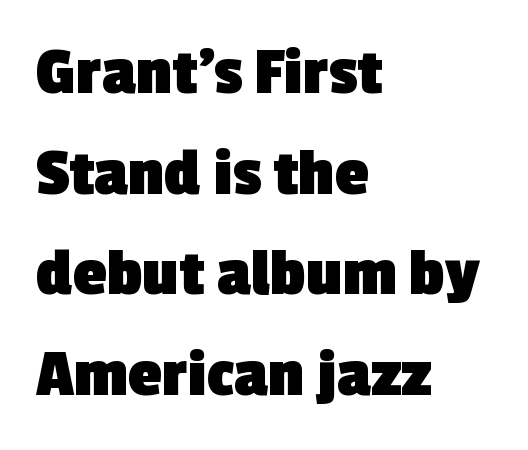
{"serif": "no", "bold": "yes", "weight": "heavy", "width": "normal", "x_height": "medium", "monospaced": "no", "underline": "no", "align": "left", "line_spacing": "normal", "line_spacing_ratio": 1.48, "letter_spacing": "normal", "letter_spacing_em": 0.0, "glyph_px": 68}
